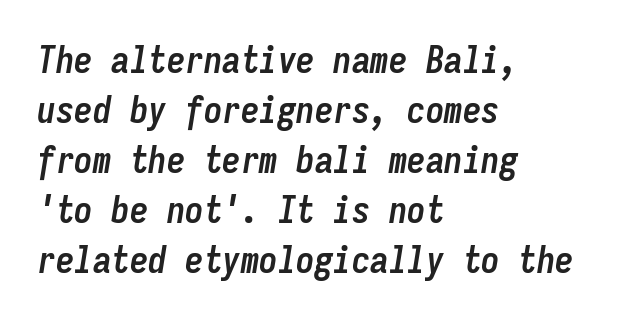
Q: Is the text bold? A: Yes.
Q: Is the text italic (slanted)? A: Yes, it leans right by about 9 degrees.
Q: Is the text underlined? A: No.
Q: How is the paragraph aligned? A: Left-aligned.
Q: Is the spacing between letters normal or unusually wide? A: Normal.
Q: Is the spacing between lines tight, normal or loose? A: Normal.
Q: Width (condensed, normal, or wide)? A: Condensed.
Q: Stroke contrast? A: Low.
Q: x-height? A: Medium.
Q: Monospaced? A: Yes.
